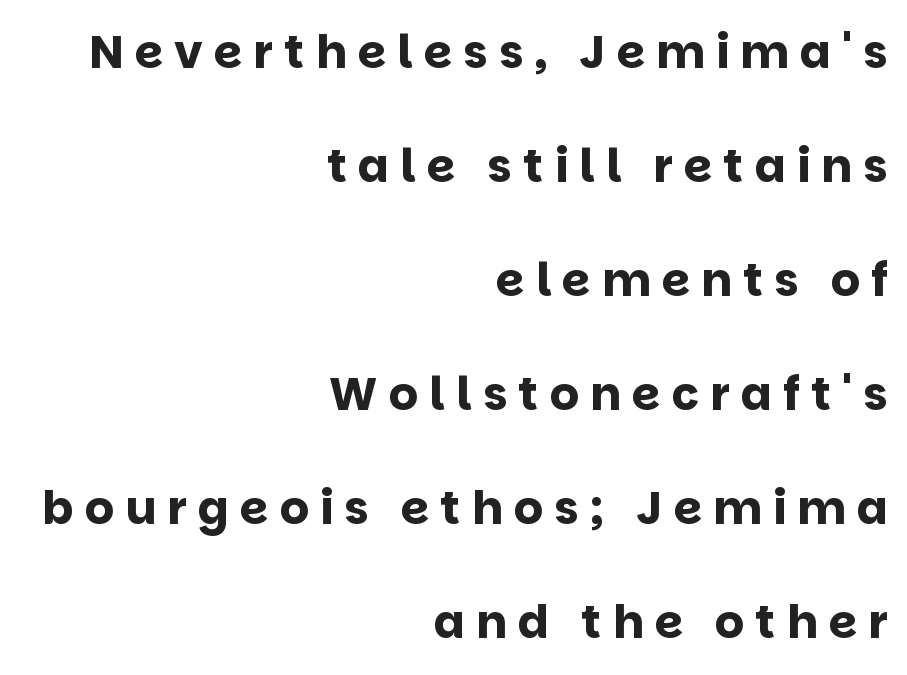
{"serif": "no", "italic": "no", "bold": "yes", "weight": "bold", "width": "normal", "stroke_contrast": "low", "x_height": "large", "monospaced": "no", "underline": "no", "align": "right", "line_spacing": "loose", "line_spacing_ratio": 2.48, "letter_spacing": "wide", "letter_spacing_em": 0.24, "glyph_px": 46}
